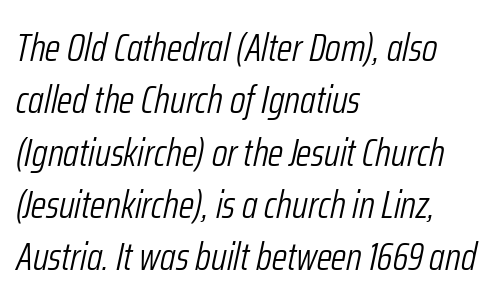
Is this a fixed-width face? No — the glyphs have proportional, varying widths. Vertical spacing — default. The rag falls on the right side of this text block. No word sits above an underline. The letterforms sit at book weight or below. There's an unmistakable incline to the writing here.
